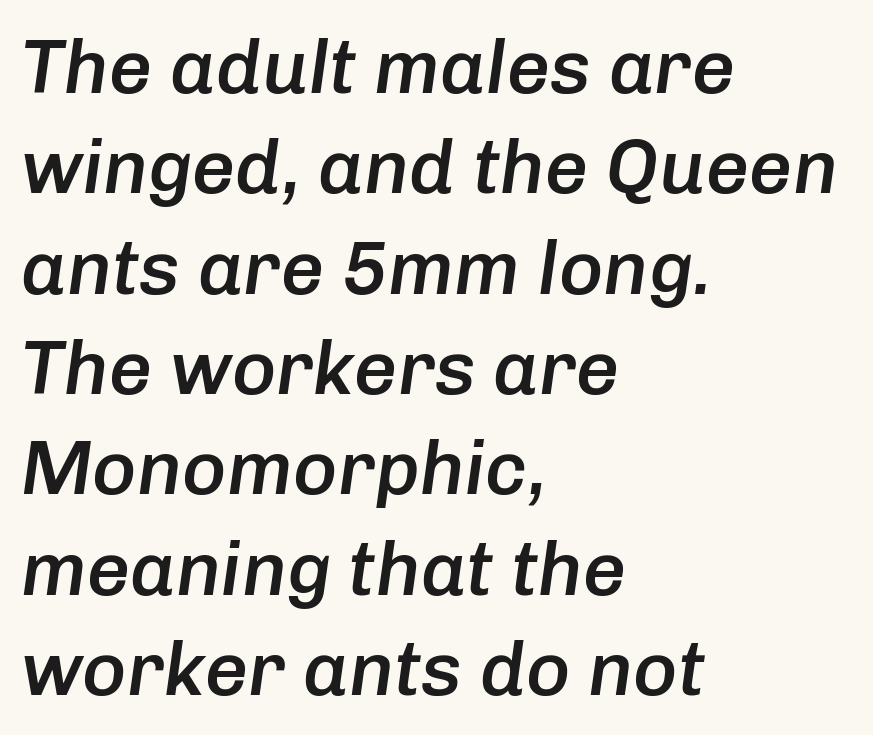
{"italic": "yes", "lean": "right", "slant_degrees": 8, "bold": "semi", "weight": "semibold", "width": "normal", "stroke_contrast": "low", "x_height": "medium", "monospaced": "no", "underline": "no", "align": "left", "line_spacing": "normal", "line_spacing_ratio": 1.32, "letter_spacing": "normal", "letter_spacing_em": 0.0, "glyph_px": 76}
